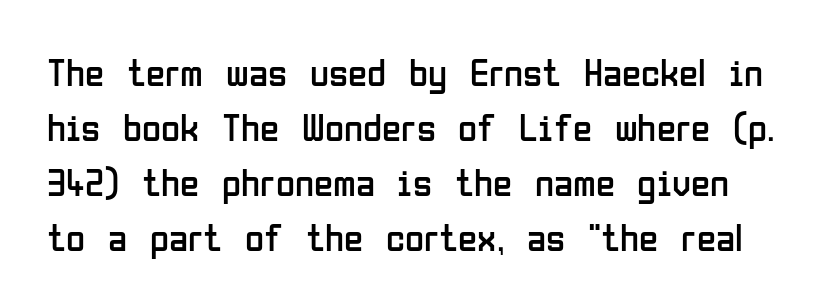
Each stroke keeps to a modest, everyday thickness or less. No italicization has been applied; the sample stays upright. Is this a sans? Yes — the strokes have no serifs. Nobody touched the tracking dial on this one. Check under the words: just untouched page.
